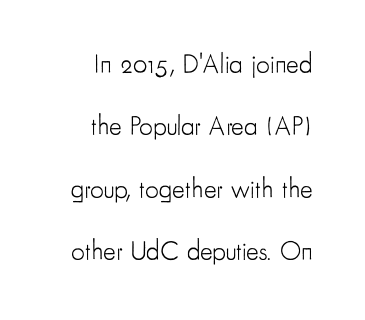
The leading is generous, giving the passage an open texture. Stroke thickness stays within the range of a standard reading face or lighter. It's the straight-up-and-down kind of type. Lines of text with bare space underneath. The face used here is rendered with its standard letterfit.
